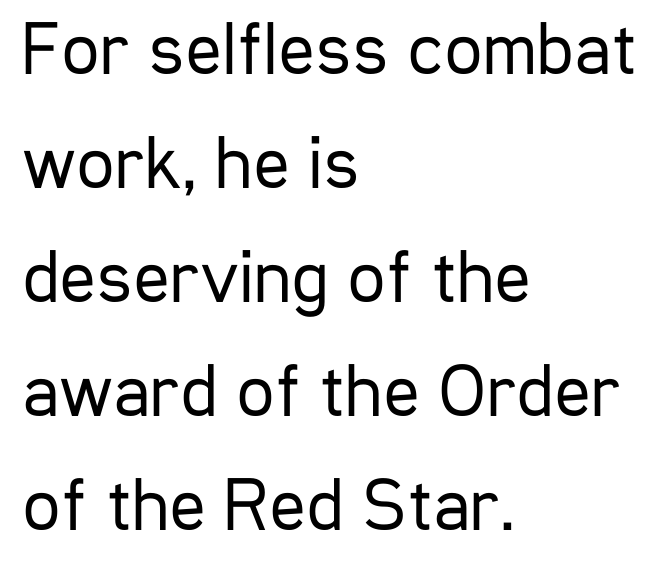
Regular leading. A roman cut, with each character standing at attention. Casual observation: everything's shoved over to the left. The glyphs in this specimen are sans serif.
